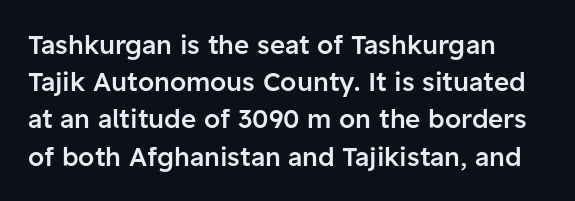
The image shows 26 px text type, upright; set normal line spacing (1.43x), normal letter spacing, not underlined.
